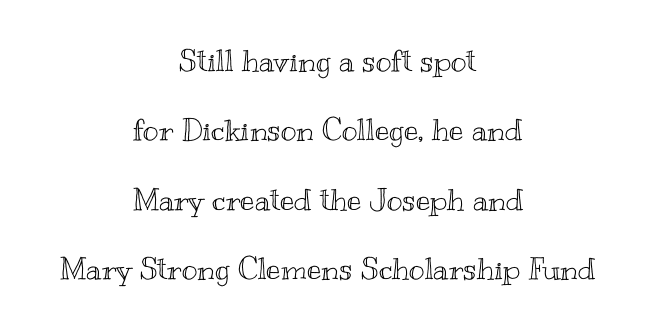
Does extra space separate the letters? No, they use regular spacing. Here the designer chose a conventional face with non-uniform glyph widths. The passage shown is not underscored anywhere. Is there any slant? The stems are plumb. The rag falls on both sides of this text block equally. The vertical gap from one line to the next is large.
